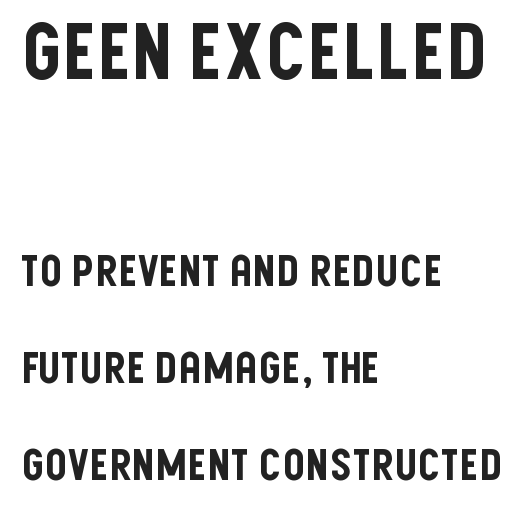
The image shows 77 px condensed sans-serif type, upright; set left-aligned, loose line spacing (2.21x), normal letter spacing, not underlined; the first (top) block is 1.75x larger; low stroke contrast and a large x-height.
